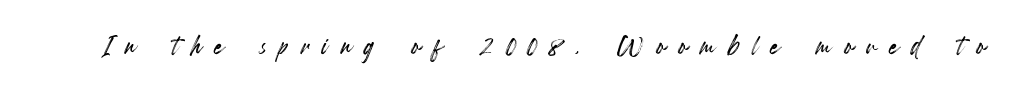
Q: Is the text italic (slanted)? A: Yes.
Q: Is the text underlined? A: No.
Q: Is the spacing between letters normal or unusually wide? A: Unusually wide.
Q: Width (condensed, normal, or wide)? A: Condensed.
Q: x-height? A: Small.
Q: Monospaced? A: No.
